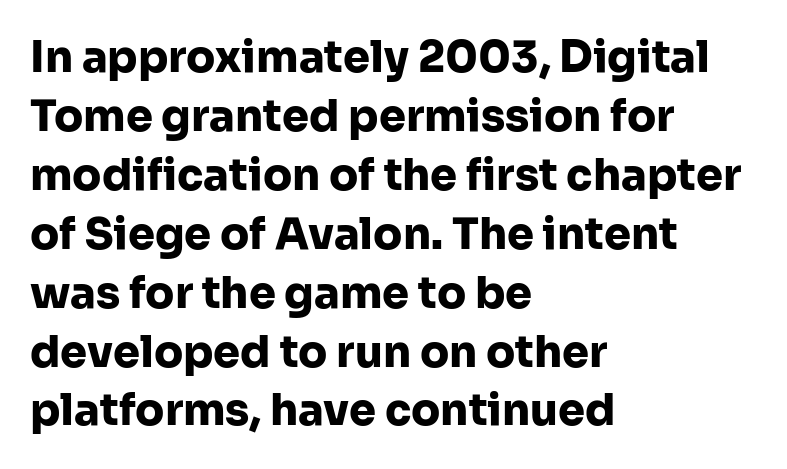
Reading down the column, the eye jumps a familiar distance to each next line. The rendering uses natural spacing where letterforms have individual widths. Students, note that the glyphs here touch the page at normal intervals. The strip under each line holds only bare page. Nothing sits at the stroke ends, so this counts as sans-serif.
